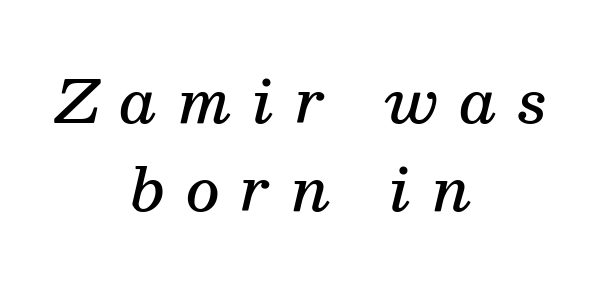
The image shows 59 px semibold serif type, italic (leaning right); set centered, normal line spacing (1.49x), unusually wide letter spacing (+0.35 em), not underlined; medium stroke contrast and a medium x-height.
